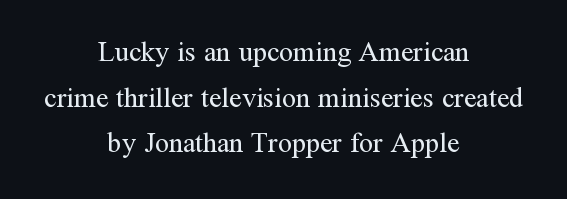
The image shows 28 px regular-weight serif type, upright; set centered, normal line spacing (1.63x), normal letter spacing, not underlined; medium stroke contrast and a medium x-height.
